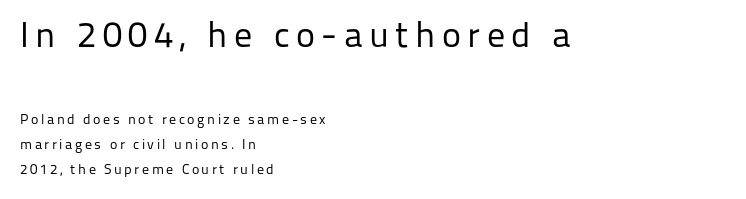
Q: Is the text bold? A: No.
Q: Is the text italic (slanted)? A: No, it is upright.
Q: Is the typeface a serif or a sans-serif typeface? A: Sans-serif.
Q: Is the text underlined? A: No.
Q: How is the paragraph aligned? A: Left-aligned.
Q: Which block of text is set in a larger size, the first (top) or the second (bottom)? A: The first (top) one.
Q: Width (condensed, normal, or wide)? A: Normal.
Q: Stroke contrast? A: Low.
Q: x-height? A: Medium.
Q: Monospaced? A: No.
